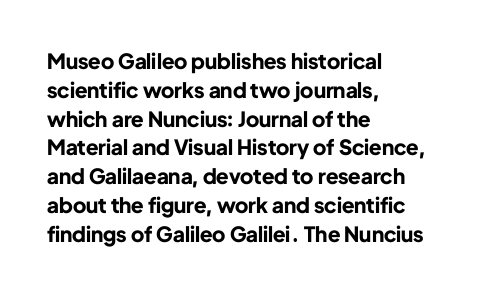
{"italic": "no", "bold": "yes", "underline": "no", "align": "left", "line_spacing": "normal", "line_spacing_ratio": 1.37, "letter_spacing": "normal", "letter_spacing_em": 0.0, "glyph_px": 21}
